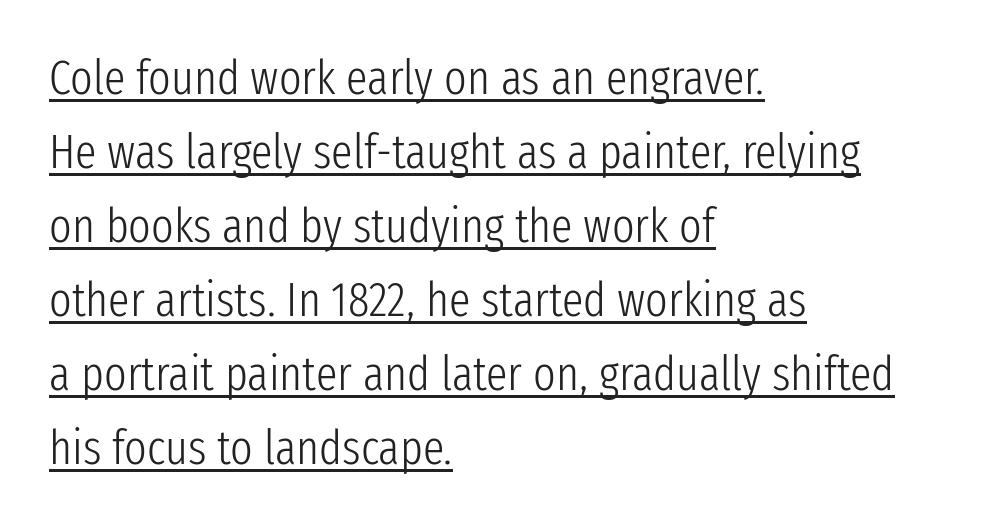
Compared with typical body copy, the letter spacing here is the same. Typographically, this falls in the sans-serif category. Summary of vertical rhythm: regular, with standard interline spacing. No heavy texture on the line: the type isn't bold. Visually the block forms a straight wall on the left and a jagged coastline on the right. Compared with undecorated copy, this sample adds a rule below the words.
